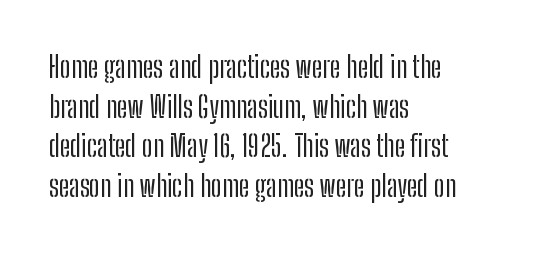
The image shows 29 px condensed sans-serif type, upright; set left-aligned, normal line spacing (1.37x), normal letter spacing, not underlined; low stroke contrast and a medium x-height.
